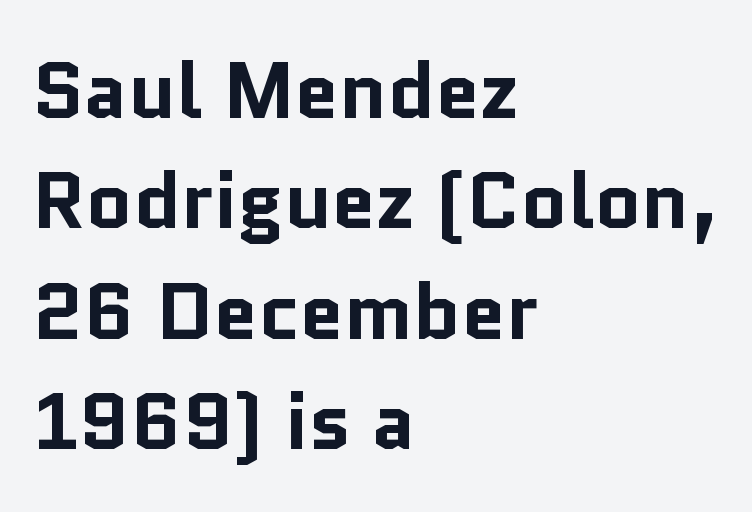
Q: Is the text bold? A: Yes.
Q: Is the text italic (slanted)? A: No, it is upright.
Q: Is the typeface a serif or a sans-serif typeface? A: Sans-serif.
Q: Is the text underlined? A: No.
Q: How is the paragraph aligned? A: Left-aligned.
Q: Is the spacing between letters normal or unusually wide? A: Normal.
Q: Is the spacing between lines tight, normal or loose? A: Normal.
Q: Width (condensed, normal, or wide)? A: Normal.
Q: Stroke contrast? A: Low.
Q: x-height? A: Medium.
Q: Monospaced? A: No.
